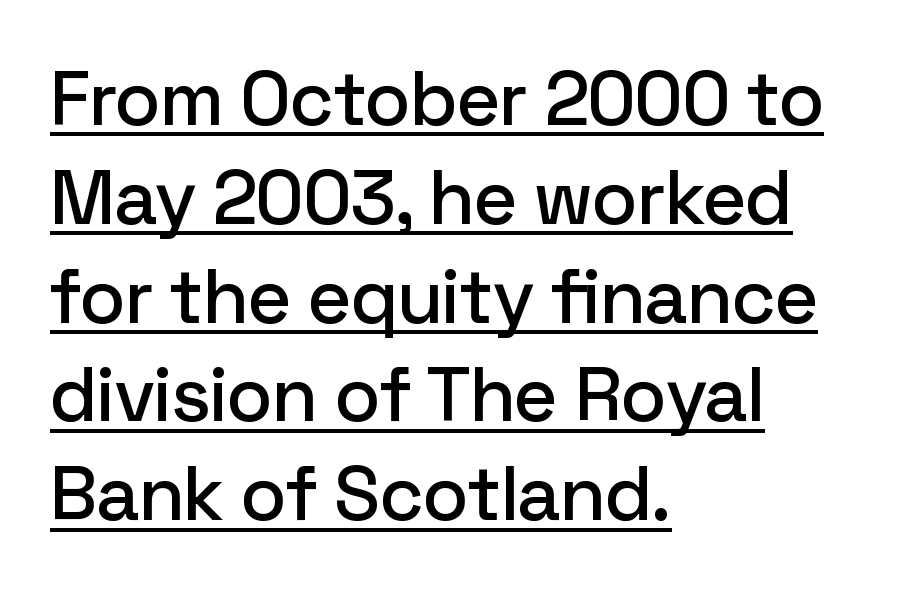
Regarding leading, the lines here are spaced in the standard way. A continuous stroke trails under the words, as in a hyperlink. Is the letter spacing exaggerated? No — it looks like the ordinary default. No feet cap the strokes, marking this as sans-serif type. Posture: vertical.
